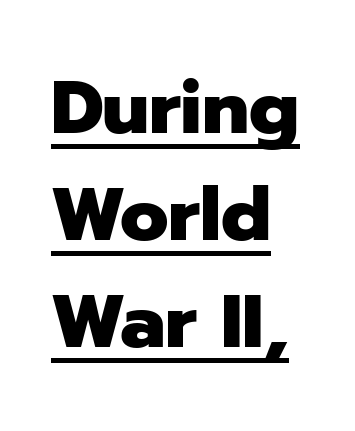
Q: Is the text bold? A: Yes.
Q: Is the text italic (slanted)? A: No, it is upright.
Q: Is the typeface a serif or a sans-serif typeface? A: Sans-serif.
Q: Is the text underlined? A: Yes.
Q: How is the paragraph aligned? A: Left-aligned.
Q: Is the spacing between letters normal or unusually wide? A: Normal.
Q: Is the spacing between lines tight, normal or loose? A: Normal.
Q: Width (condensed, normal, or wide)? A: Normal.
Q: Stroke contrast? A: Low.
Q: x-height? A: Medium.
Q: Monospaced? A: No.
